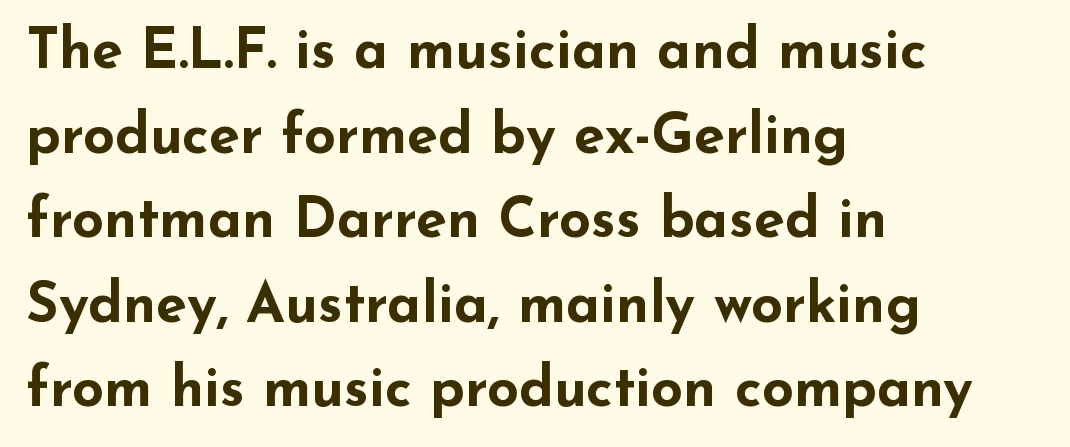
Q: Is the text bold? A: Yes.
Q: Is the text italic (slanted)? A: No, it is upright.
Q: Is the typeface a serif or a sans-serif typeface? A: Sans-serif.
Q: Is the text underlined? A: No.
Q: How is the paragraph aligned? A: Left-aligned.
Q: Is the spacing between letters normal or unusually wide? A: Normal.
Q: Is the spacing between lines tight, normal or loose? A: Normal.
Q: Width (condensed, normal, or wide)? A: Wide.
Q: Stroke contrast? A: Low.
Q: x-height? A: Small.
Q: Monospaced? A: No.
